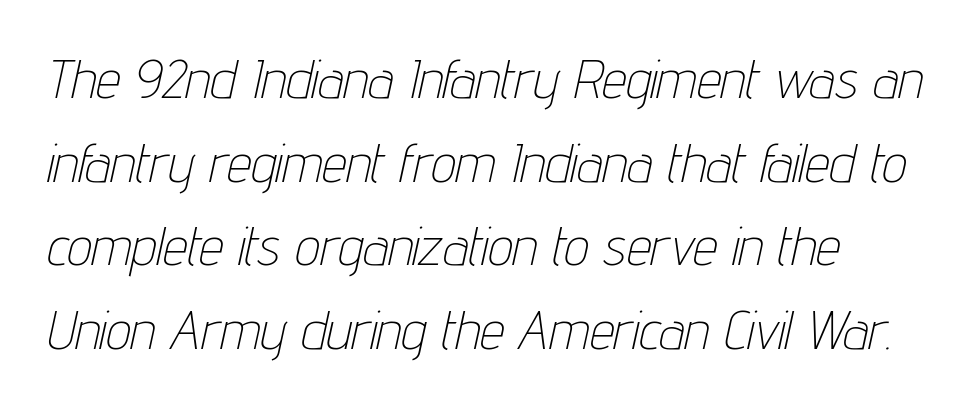
Q: Is the text bold? A: No.
Q: Is the text italic (slanted)? A: Yes, it leans right by about 12 degrees.
Q: Is the text underlined? A: No.
Q: How is the paragraph aligned? A: Left-aligned.
Q: Is the spacing between letters normal or unusually wide? A: Normal.
Q: Is the spacing between lines tight, normal or loose? A: Normal.
Q: Width (condensed, normal, or wide)? A: Condensed.
Q: Stroke contrast? A: Low.
Q: x-height? A: Medium.
Q: Monospaced? A: No.
